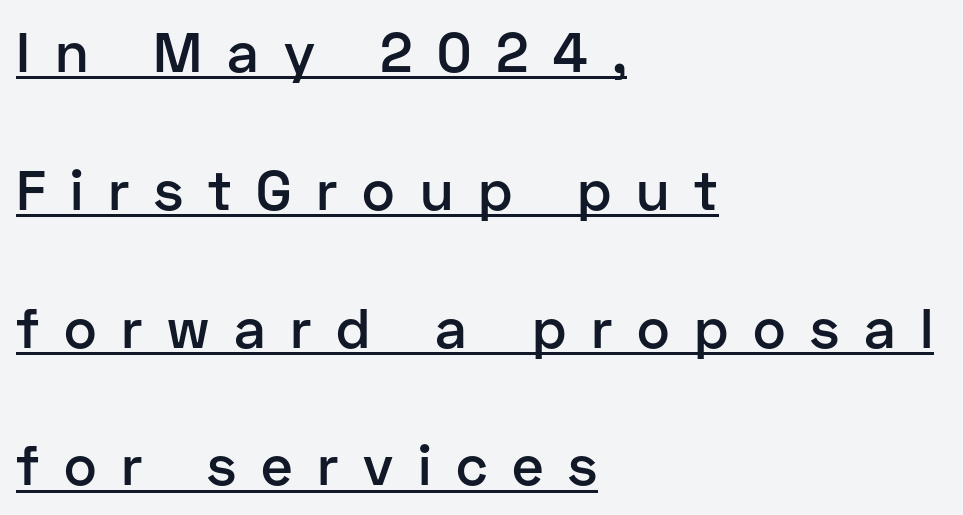
The letters are spread apart with noticeably loose tracking. This sample trades compactness for vertical openness between lines. The setting favours the left margin, as ordinary paragraphs usually do. The lettering is marked with a stroke running underneath it. I'd describe the lettering as semibold — firm but not a full bold.
